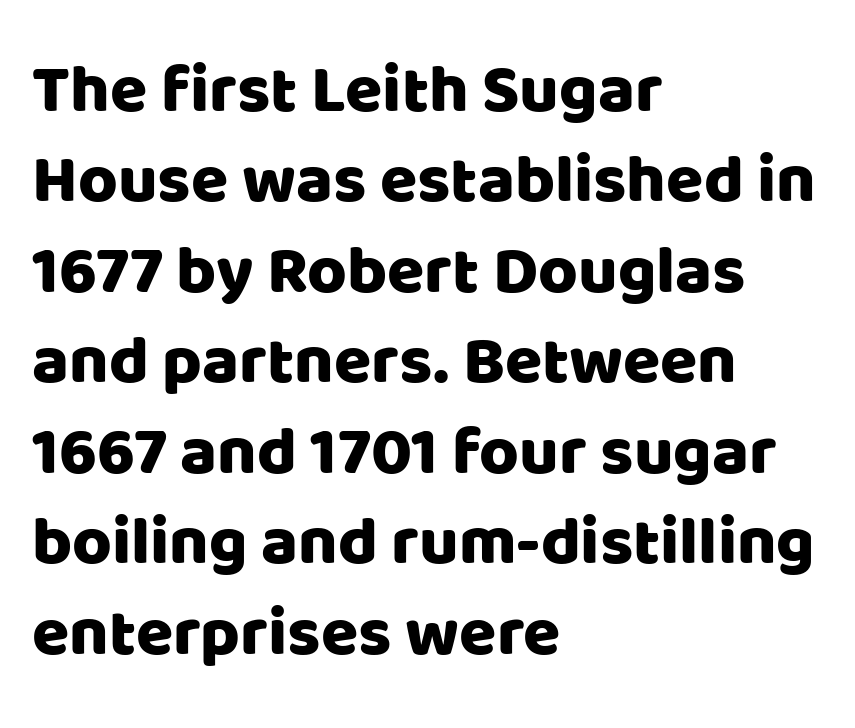
The image shows 68 px sans-serif type, upright; set left-aligned, normal line spacing (1.33x), normal letter spacing, not underlined; low stroke contrast and a large x-height.
